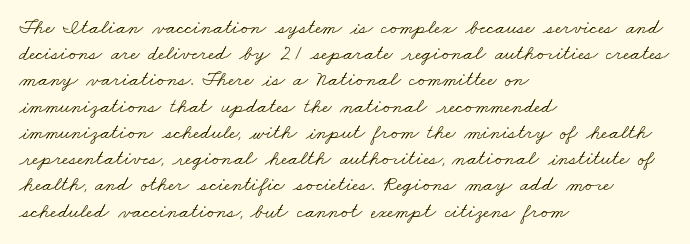
Q: Is the text bold? A: No.
Q: Is the text underlined? A: No.
Q: How is the paragraph aligned? A: Left-aligned.
Q: Is the spacing between letters normal or unusually wide? A: Normal.
Q: Is the spacing between lines tight, normal or loose? A: Normal.
